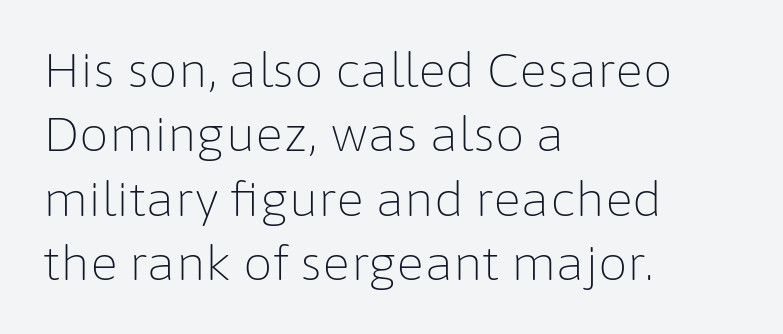
Q: Is the text bold? A: No.
Q: Is the text italic (slanted)? A: No, it is upright.
Q: Is the typeface a serif or a sans-serif typeface? A: Sans-serif.
Q: Is the text underlined? A: No.
Q: How is the paragraph aligned? A: Left-aligned.
Q: Is the spacing between letters normal or unusually wide? A: Normal.
Q: Is the spacing between lines tight, normal or loose? A: Normal.
Q: Width (condensed, normal, or wide)? A: Normal.
Q: Stroke contrast? A: Low.
Q: x-height? A: Medium.
Q: Monospaced? A: No.
